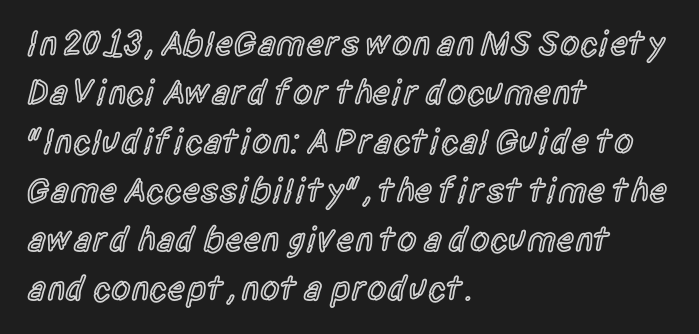
Q: Is the text bold? A: Semi-bold.
Q: Is the text italic (slanted)? A: Yes.
Q: Is the typeface a serif or a sans-serif typeface? A: Sans-serif.
Q: Is the text underlined? A: No.
Q: How is the paragraph aligned? A: Left-aligned.
Q: Is the spacing between letters normal or unusually wide? A: Normal.
Q: Is the spacing between lines tight, normal or loose? A: Normal.
Q: Width (condensed, normal, or wide)? A: Condensed.
Q: x-height? A: Large.
Q: Monospaced? A: No.
